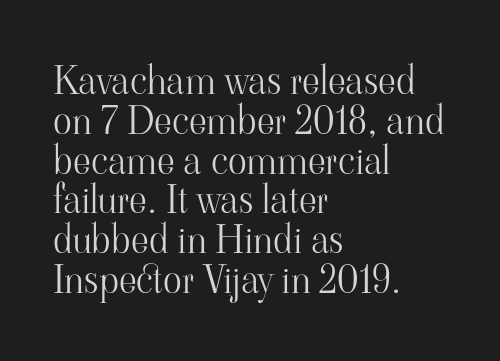
The image shows 39 px light serif type, upright; set left-aligned, tight line spacing (1.02x), normal letter spacing, not underlined; high stroke contrast and a small x-height.
